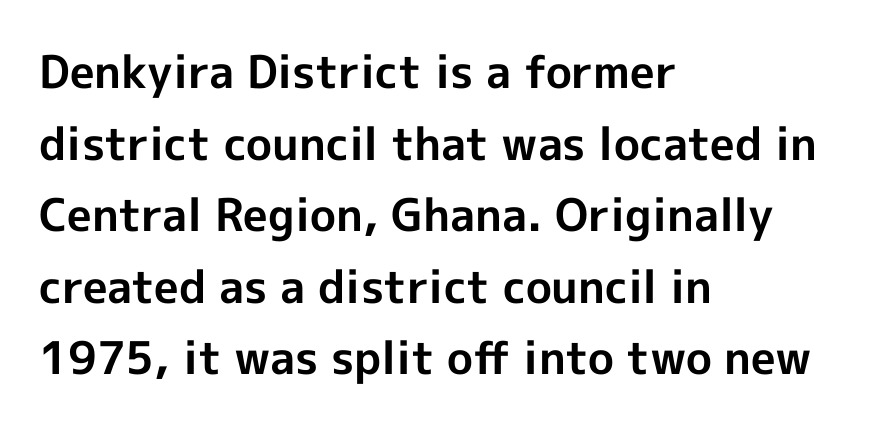
The image shows 45 px bold sans-serif type, upright; set left-aligned, normal line spacing (1.59x), normal letter spacing, not underlined; a medium x-height.
